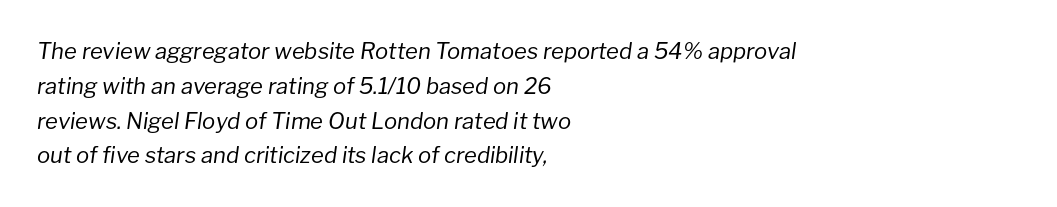
Q: Is the text bold? A: No.
Q: Is the text italic (slanted)? A: Yes, it leans right by about 8 degrees.
Q: Is the text underlined? A: No.
Q: How is the paragraph aligned? A: Left-aligned.
Q: Is the spacing between letters normal or unusually wide? A: Normal.
Q: Is the spacing between lines tight, normal or loose? A: Normal.
